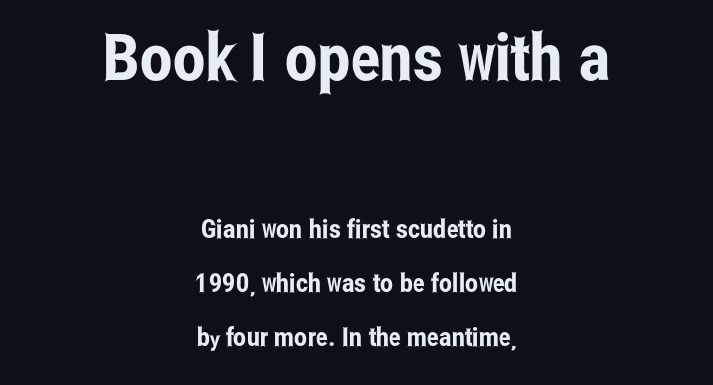
Block one is the big one; block two sits smaller underneath. The rendering shows plain stroke endings on the letterforms — a sans-serif design. The zone under the glyphs is completely vacant. This sample uses plain, unmodified letter spacing. This block would shrink considerably if given ordinary leading; it's expanded now.
